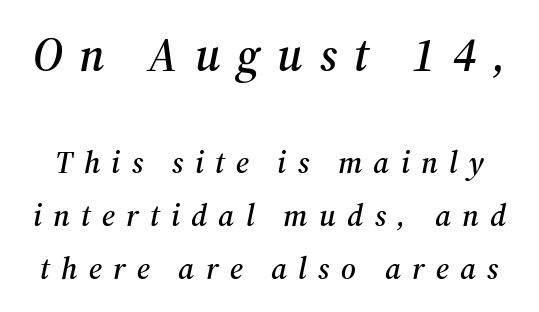
{"serif": "yes", "italic": "yes", "lean": "right", "slant_degrees": 12, "width": "normal", "stroke_contrast": "medium", "x_height": "medium", "monospaced": "no", "underline": "no", "line_spacing_ratio": 1.71, "letter_spacing": "wide", "letter_spacing_em": 0.36, "larger_block": "first", "size_ratio": 1.52, "glyph_px": 47}
